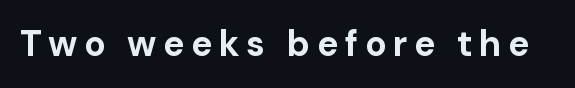
{"serif": "no", "italic": "no", "bold": "yes", "weight": "bold", "width": "normal", "stroke_contrast": "low", "x_height": "medium", "monospaced": "no", "underline": "no", "glyph_px": 36}
